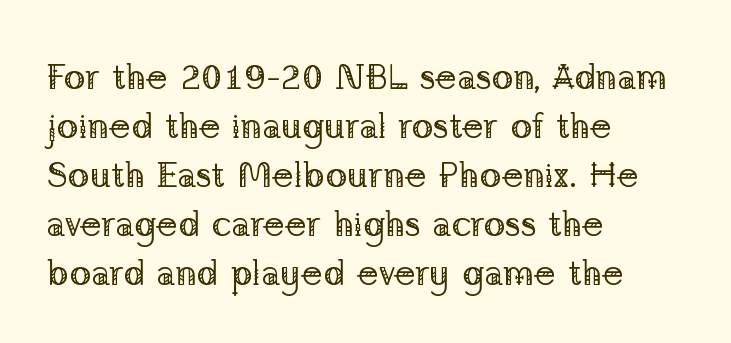
The image shows 36 px regular-weight serif type, upright; set left-aligned, normal line spacing (1.36x), normal letter spacing, not underlined; low stroke contrast and a medium x-height.
